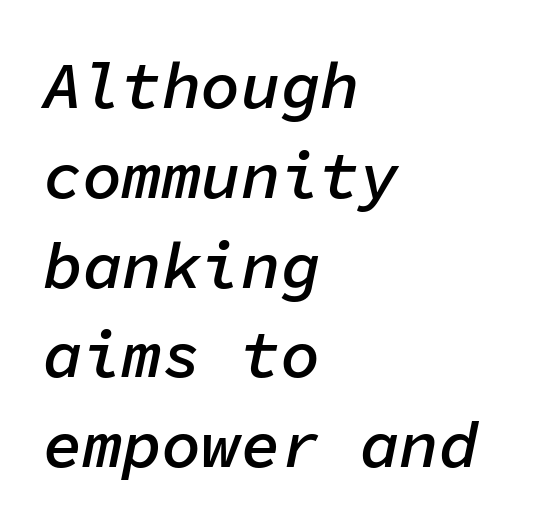
{"italic": "yes", "lean": "right", "slant_degrees": 11, "bold": "semi", "weight": "semibold", "width": "normal", "stroke_contrast": "low", "x_height": "medium", "monospaced": "yes", "underline": "no", "align": "left", "line_spacing": "normal", "line_spacing_ratio": 1.36, "letter_spacing": "normal", "letter_spacing_em": 0.0, "glyph_px": 66}
